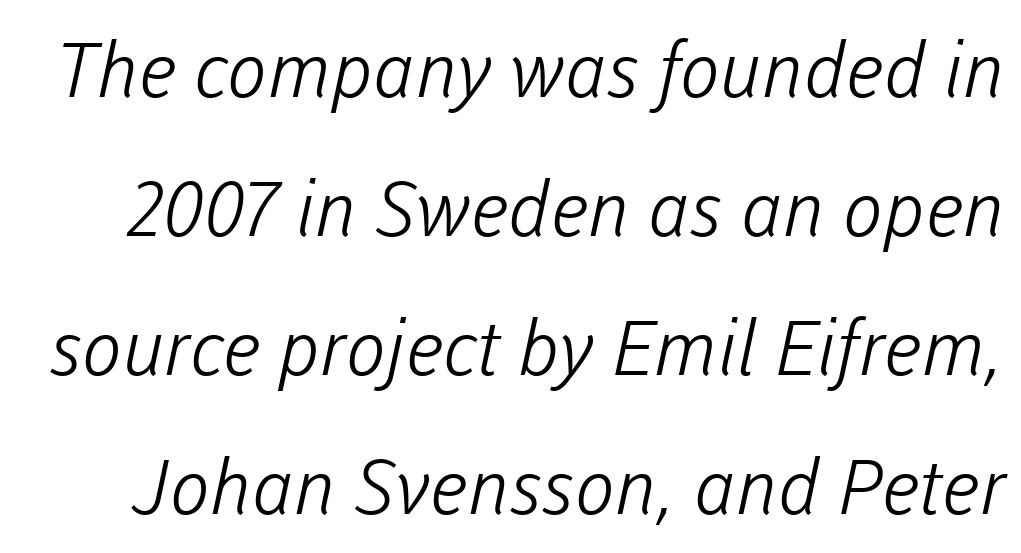
Q: Is the text bold? A: No.
Q: Is the typeface a serif or a sans-serif typeface? A: Sans-serif.
Q: Is the text underlined? A: No.
Q: Is the spacing between letters normal or unusually wide? A: Normal.
Q: Width (condensed, normal, or wide)? A: Normal.
Q: Stroke contrast? A: Low.
Q: x-height? A: Medium.
Q: Monospaced? A: No.
